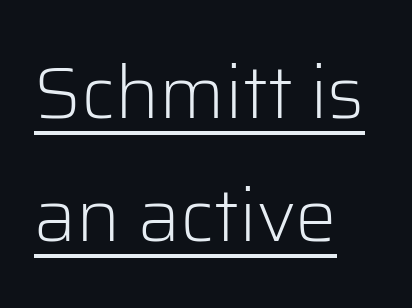
{"serif": "no", "italic": "no", "bold": "no", "weight": "light", "width": "normal", "stroke_contrast": "low", "x_height": "medium", "monospaced": "no", "underline": "yes", "align": "left", "line_spacing": "normal", "line_spacing_ratio": 1.66, "letter_spacing": "normal", "letter_spacing_em": 0.0, "glyph_px": 74}
